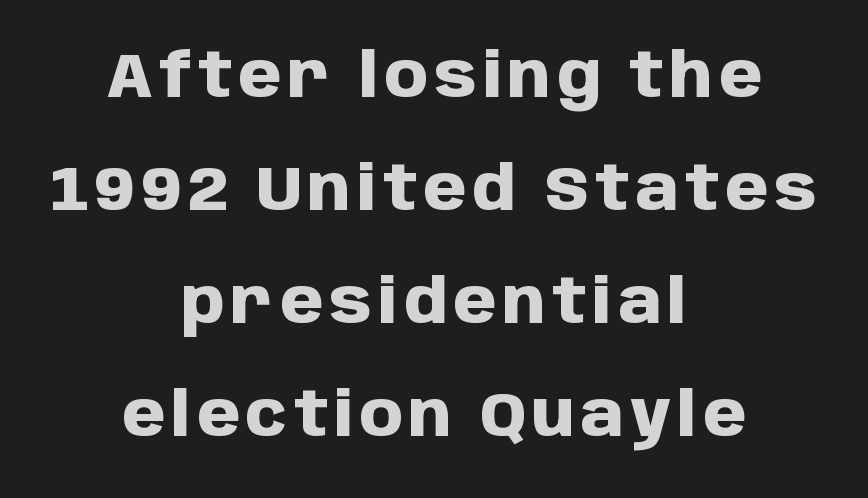
The image shows 62 px heavy sans-serif type, upright; set centered, line spacing 1.82x, not underlined; low stroke contrast and a large x-height.
